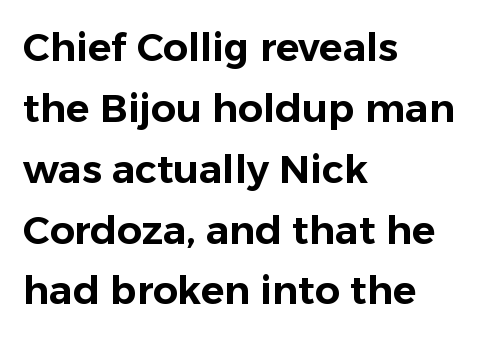
The image shows 39 px sans-serif type, upright; set left-aligned, normal line spacing (1.56x), normal letter spacing, not underlined; low stroke contrast and a medium x-height.
